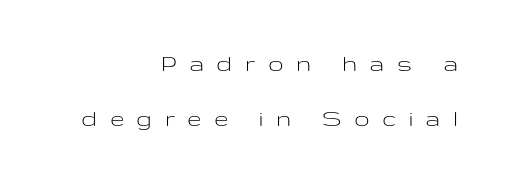
The image shows 26 px text type, upright; set right-aligned, loose line spacing (2.12x), unusually wide letter spacing (+0.48 em), not underlined.
